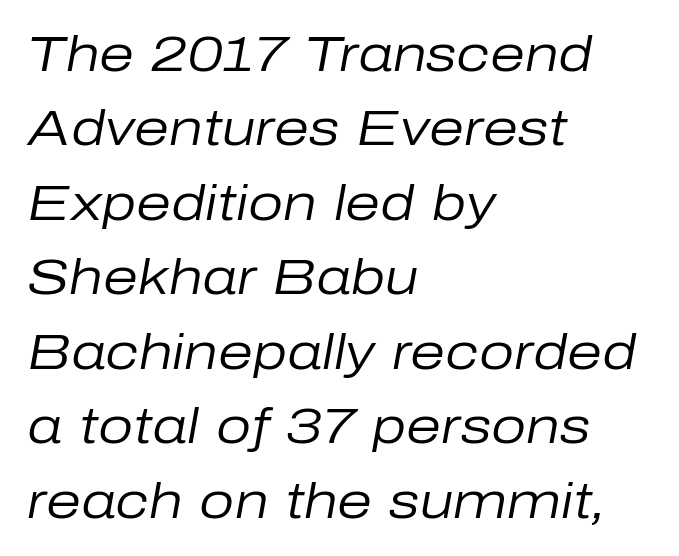
In terms of letterspacing, this is plain default setting. Reading down the column, the eye jumps a familiar distance to each next line. Has an underline been added? It has not. Varying glyph widths throughout — classic text-font behaviour.
